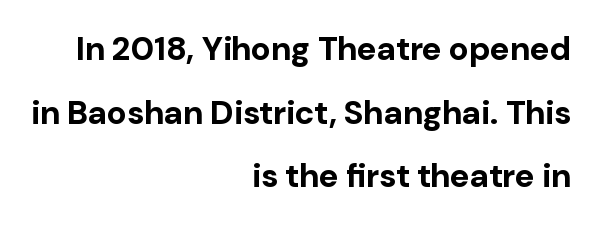
{"serif": "no", "italic": "no", "bold": "yes", "weight": "bold", "width": "normal", "stroke_contrast": "low", "x_height": "medium", "monospaced": "no", "underline": "no", "align": "right", "line_spacing": "loose", "line_spacing_ratio": 1.93, "letter_spacing": "normal", "letter_spacing_em": 0.0, "glyph_px": 33}
